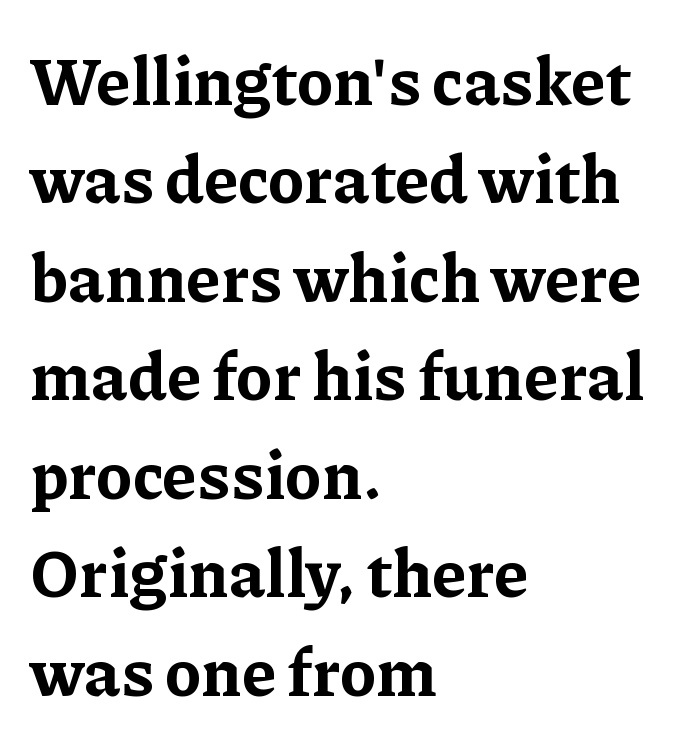
Look at the tracking — it's just the regular setting, nothing added. Students, observe: this is what conventionally led text looks like. A typesetter would label this face a serif. Quick note: underline off. This is roman type, the default non-slanted kind.
